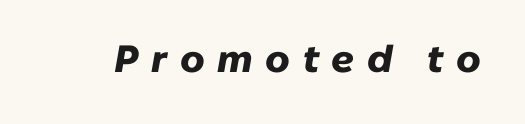
{"italic": "yes", "lean": "right", "slant_degrees": 10, "bold": "yes", "weight": "heavy", "width": "normal", "stroke_contrast": "low", "x_height": "medium", "monospaced": "no", "underline": "no", "letter_spacing": "wide", "letter_spacing_em": 0.33, "glyph_px": 38}
